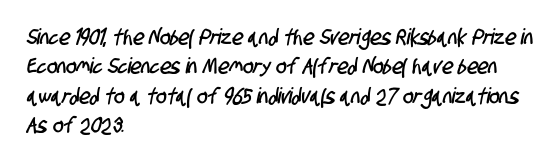
The image shows 22 px text type; set left-aligned, normal line spacing (1.33x), normal letter spacing, not underlined.
